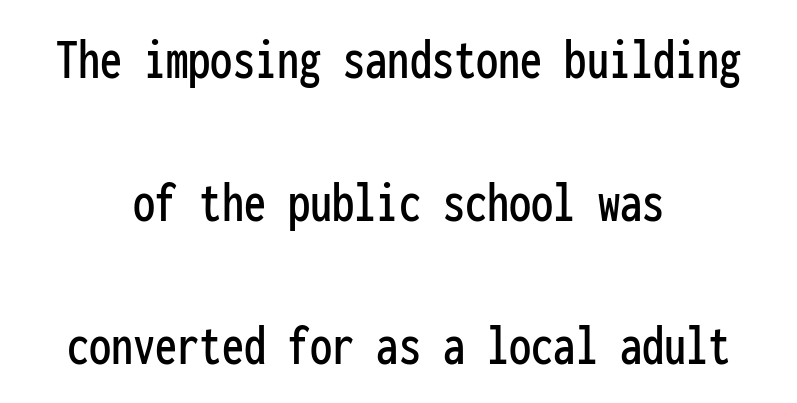
The image shows 59 px condensed sans-serif type, upright, monospaced; set centered, loose line spacing (2.42x), normal letter spacing, not underlined; low stroke contrast and a medium x-height.
